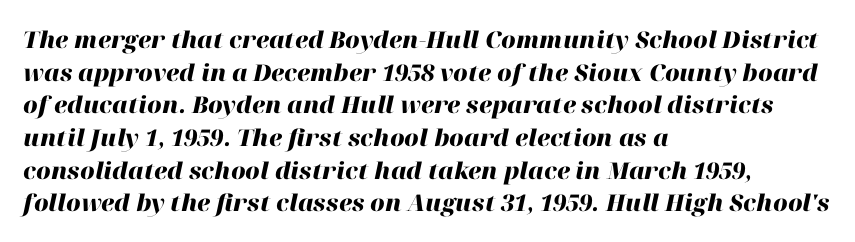
The image shows 23 px bold type, italic (leaning right); set left-aligned, normal line spacing (1.42x), normal letter spacing, not underlined.
